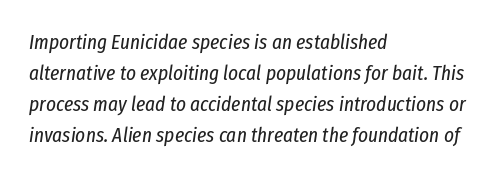
Glyph-to-glyph distance matches everyday printed text. The letters are slanted; this is an italic face. Is the type heavy? It reads as light-to-regular instead. The glyphs are unaccompanied by any horizontal stroke below them. The setting favours the left margin, as ordinary paragraphs usually do. Summary of vertical rhythm: regular, with standard interline spacing.
